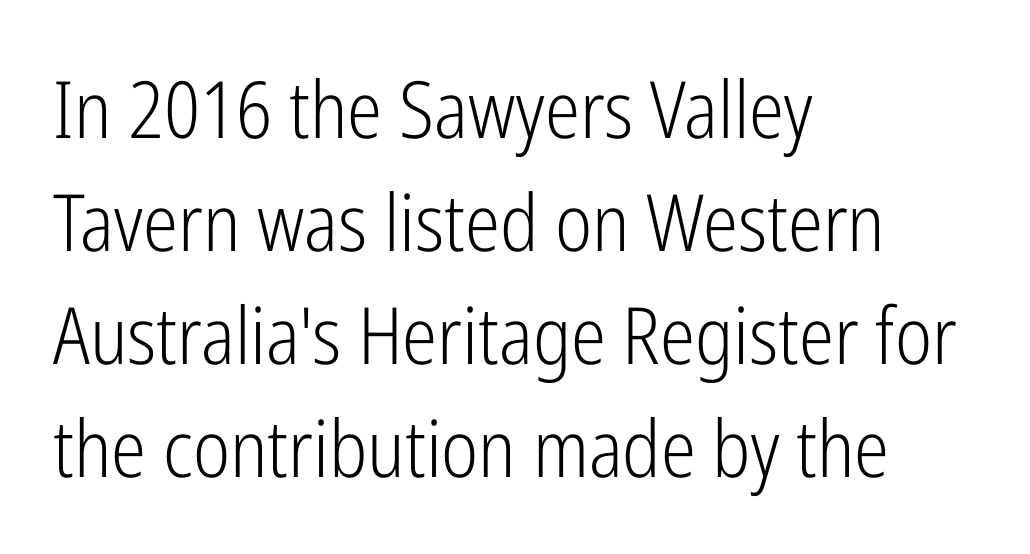
{"serif": "no", "italic": "no", "bold": "no", "weight": "light", "width": "condensed", "stroke_contrast": "low", "x_height": "medium", "monospaced": "no", "underline": "no", "align": "left", "line_spacing": "normal", "line_spacing_ratio": 1.43, "letter_spacing": "normal", "letter_spacing_em": 0.0, "glyph_px": 79}
